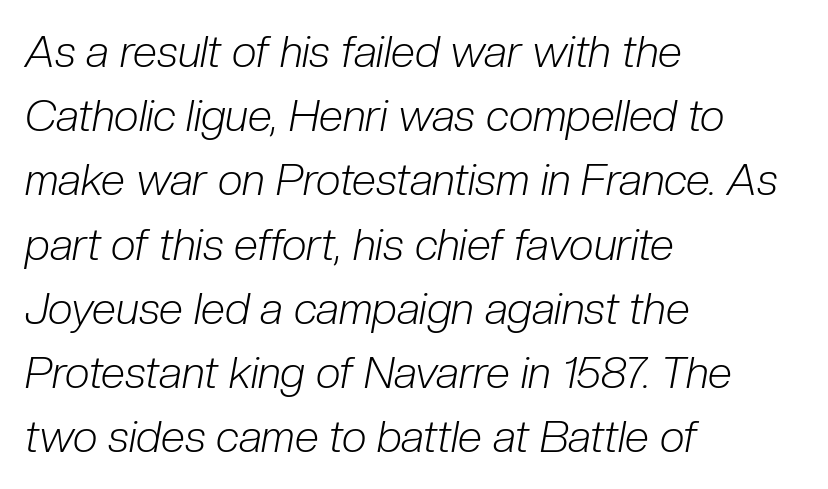
The image shows 44 px light, condensed type, italic (leaning right); set left-aligned, normal line spacing (1.46x), normal letter spacing, not underlined; low stroke contrast and a medium x-height.
